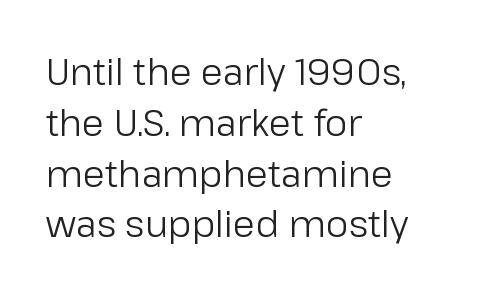
The image shows 36 px regular-weight sans-serif type, upright; set left-aligned, normal line spacing (1.41x), normal letter spacing, not underlined; low stroke contrast and a medium x-height.
